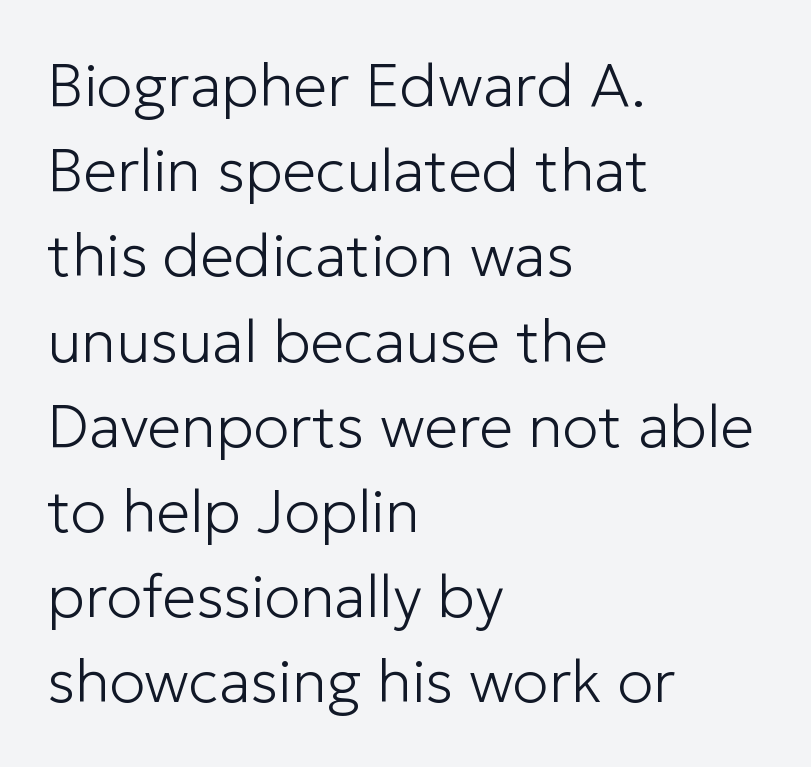
Does the lettering tilt? It doesn't — this is upright. A sans-serif font was chosen for this passage. Whoever set this chose a conventional vertical rhythm. Each letter keeps its own natural width here, so spacing adapts to shape. A typesetter would call this zero additional tracking. The baseline area is clear.
